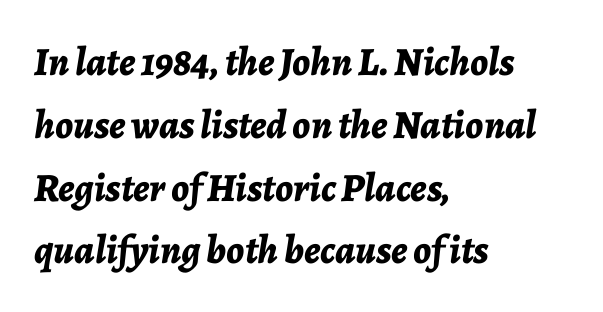
Q: Is the text bold? A: Yes.
Q: Is the text italic (slanted)? A: Yes, it leans right by about 7 degrees.
Q: Is the text underlined? A: No.
Q: How is the paragraph aligned? A: Left-aligned.
Q: Is the spacing between letters normal or unusually wide? A: Normal.
Q: Is the spacing between lines tight, normal or loose? A: Normal.
Q: Width (condensed, normal, or wide)? A: Normal.
Q: Stroke contrast? A: Low.
Q: x-height? A: Medium.
Q: Monospaced? A: No.
